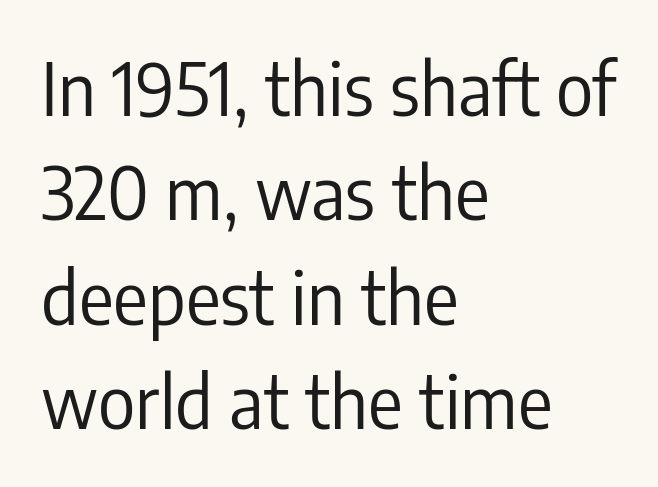
The image shows 72 px regular-weight, condensed sans-serif type, upright; set left-aligned, normal line spacing (1.45x), normal letter spacing, not underlined; low stroke contrast and a medium x-height.
